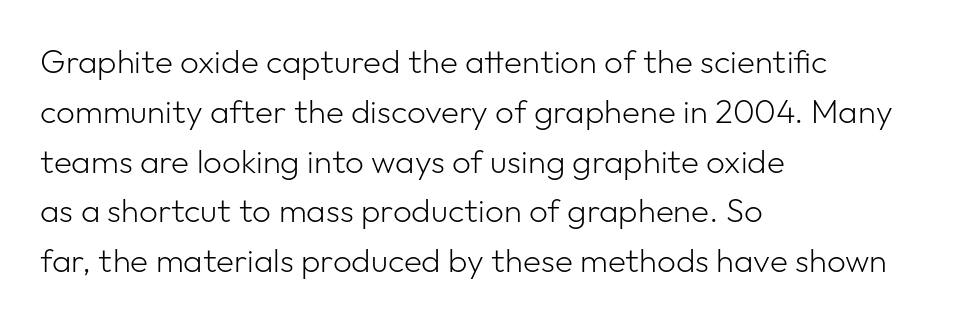
Just letters on the line, the space beneath them empty. Left-aligned paragraph, ragged on the right. No italicization has been applied; the sample stays upright. This sample uses a sans-serif face. Heaviness? Minimal to ordinary, like unemphasized prose.
